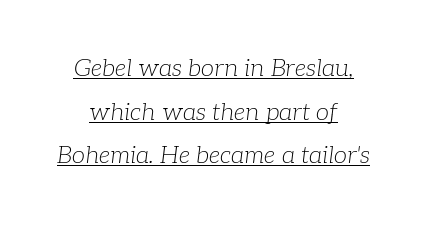
The image shows 24 px text type, italic (leaning right); set centered, line spacing 1.82x, normal letter spacing, underlined.
